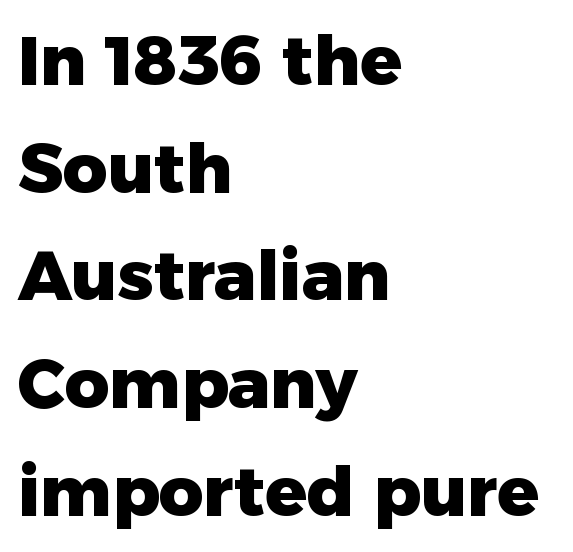
{"serif": "no", "italic": "no", "bold": "yes", "weight": "heavy", "width": "normal", "stroke_contrast": "low", "x_height": "medium", "monospaced": "no", "underline": "no", "align": "left", "line_spacing": "normal", "line_spacing_ratio": 1.56, "letter_spacing": "normal", "letter_spacing_em": 0.0, "glyph_px": 69}
